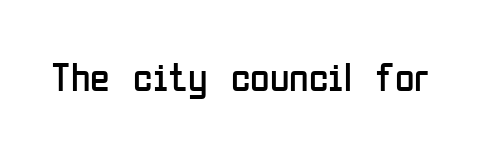
Q: Is the text bold? A: No.
Q: Is the text italic (slanted)? A: No, it is upright.
Q: Is the typeface a serif or a sans-serif typeface? A: Sans-serif.
Q: Is the text underlined? A: No.
Q: Is the spacing between letters normal or unusually wide? A: Normal.
Q: Width (condensed, normal, or wide)? A: Condensed.
Q: Stroke contrast? A: Low.
Q: x-height? A: Medium.
Q: Monospaced? A: No.
